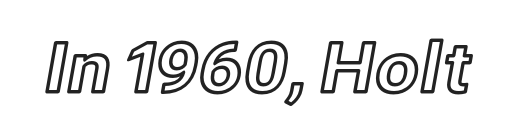
Nobody touched the tracking dial on this one. Is this a fixed-width face? No — the glyphs have proportional, varying widths. Clear beneath every line of the passage.
